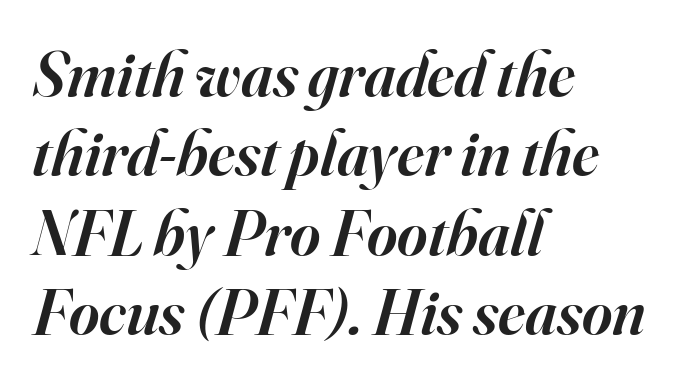
{"serif": "yes", "italic": "yes", "lean": "right", "slant_degrees": 16, "bold": "semi", "weight": "semibold", "width": "normal", "stroke_contrast": "high", "x_height": "small", "monospaced": "no", "underline": "no", "align": "left", "line_spacing_ratio": 1.22, "letter_spacing": "normal", "letter_spacing_em": 0.0, "glyph_px": 65}
